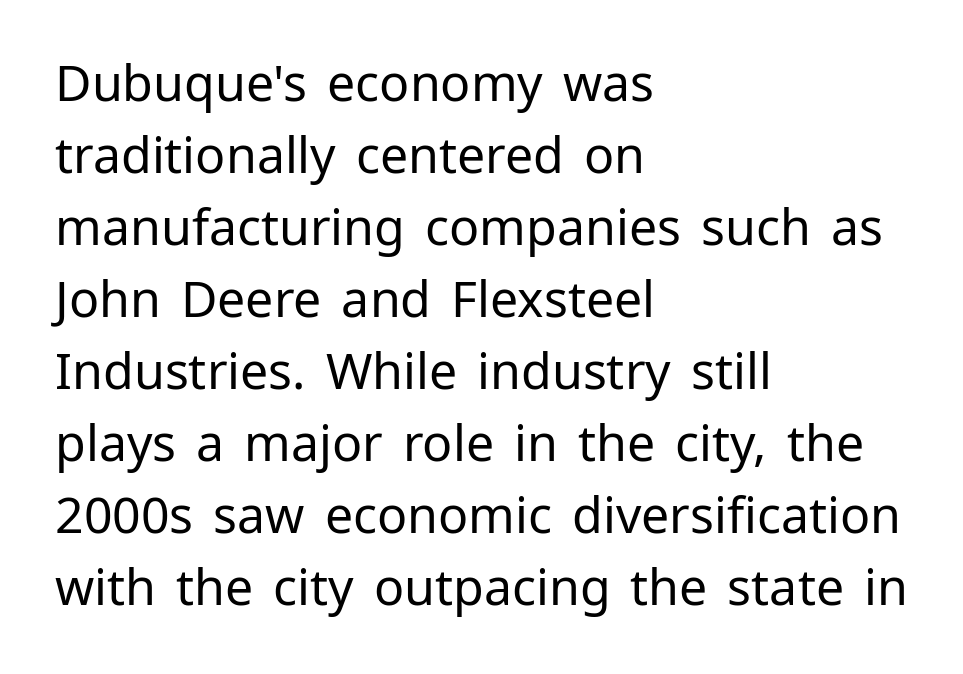
Q: Is the text bold? A: No.
Q: Is the text italic (slanted)? A: No, it is upright.
Q: Is the typeface a serif or a sans-serif typeface? A: Sans-serif.
Q: Is the text underlined? A: No.
Q: How is the paragraph aligned? A: Left-aligned.
Q: Is the spacing between letters normal or unusually wide? A: Normal.
Q: Is the spacing between lines tight, normal or loose? A: Normal.
Q: Width (condensed, normal, or wide)? A: Normal.
Q: Stroke contrast? A: Low.
Q: x-height? A: Medium.
Q: Monospaced? A: No.
